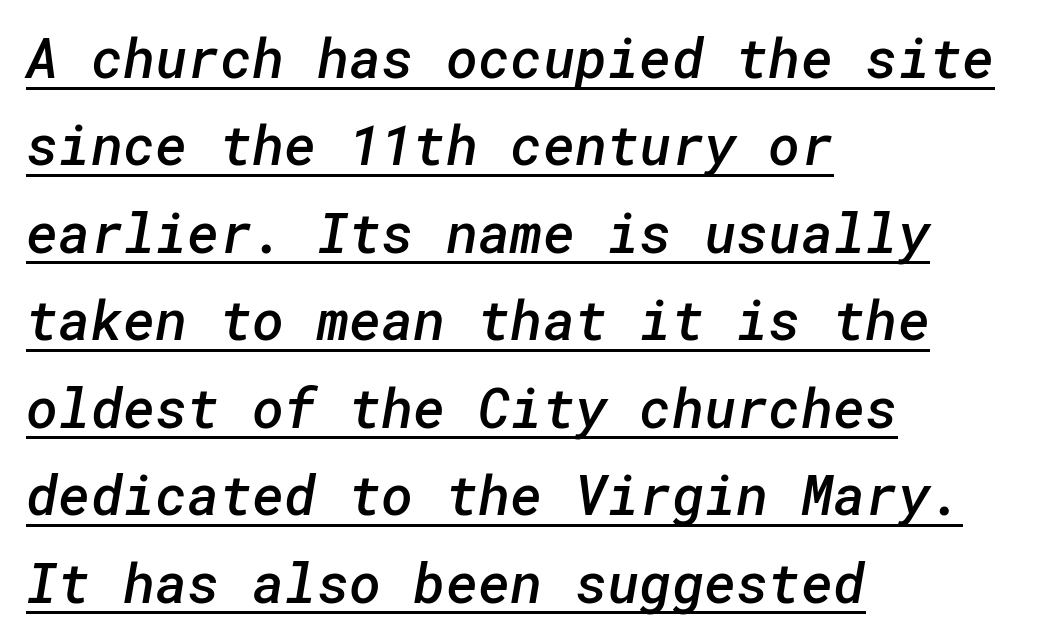
This block has exactly the height ordinary leading produces. Regarding serifs, this sample does without them. Characters follow at the spacing the type designer built in. The specimen includes a rule beneath the text block's lines. As a designer I'd log this as weight 600, semibold.
